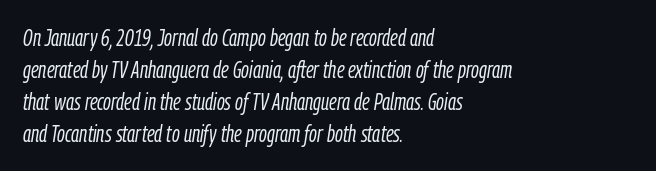
The line texture is even and compact thanks to regular tracking. This sample uses an oblique cut, with every glyph tilted off the vertical. Every row of glyphs begins at an identical x-position on the left. The space beneath each line is pristine and unruled. Rows of type keep a routine distance in the vertical direction.
